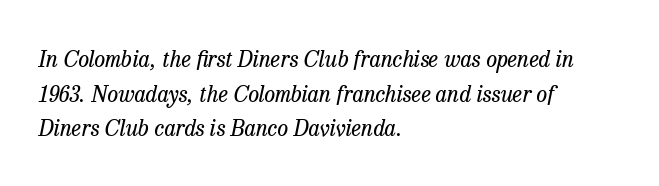
{"italic": "yes", "lean": "right", "slant_degrees": 13, "bold": "no", "underline": "no", "align": "left", "line_spacing": "normal", "line_spacing_ratio": 1.57, "letter_spacing": "normal", "letter_spacing_em": 0.0, "glyph_px": 22}
